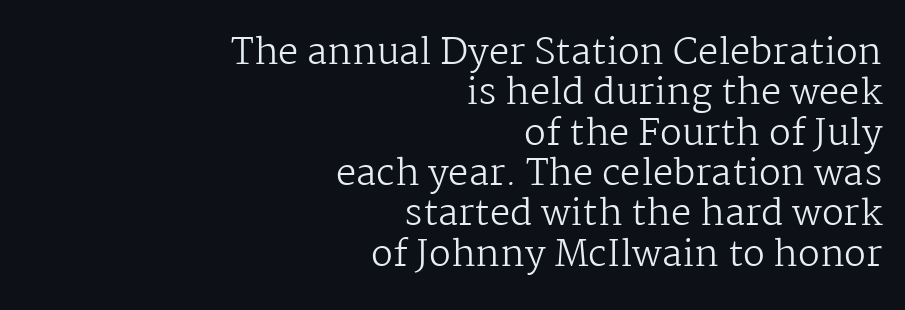
Q: Is the text bold? A: No.
Q: Is the text italic (slanted)? A: No, it is upright.
Q: Is the typeface a serif or a sans-serif typeface? A: Serif.
Q: Is the text underlined? A: No.
Q: How is the paragraph aligned? A: Right-aligned.
Q: Is the spacing between letters normal or unusually wide? A: Normal.
Q: Is the spacing between lines tight, normal or loose? A: Tight.
Q: Width (condensed, normal, or wide)? A: Normal.
Q: Stroke contrast? A: Medium.
Q: x-height? A: Medium.
Q: Monospaced? A: No.
